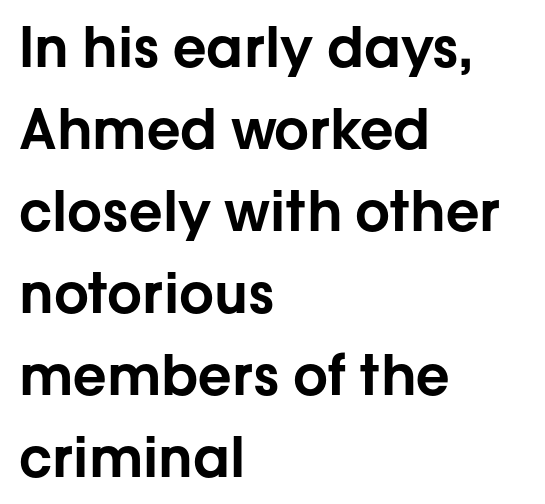
{"serif": "no", "italic": "no", "width": "normal", "stroke_contrast": "low", "x_height": "medium", "monospaced": "no", "underline": "no", "align": "left", "line_spacing": "normal", "line_spacing_ratio": 1.49, "letter_spacing": "normal", "letter_spacing_em": 0.0, "glyph_px": 55}
